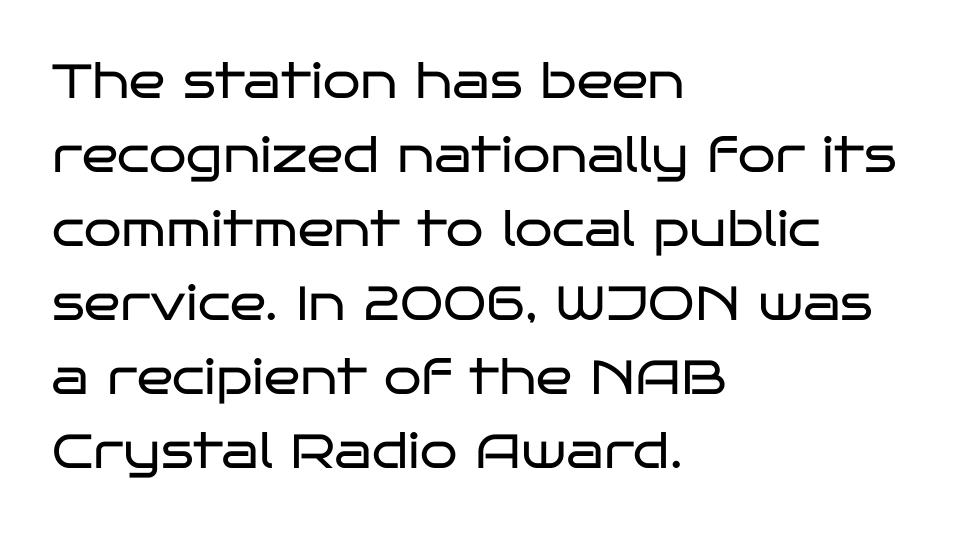
The image shows 48 px regular-weight, wide sans-serif type, upright; set left-aligned, normal line spacing (1.54x), normal letter spacing, not underlined; low stroke contrast and a large x-height.
